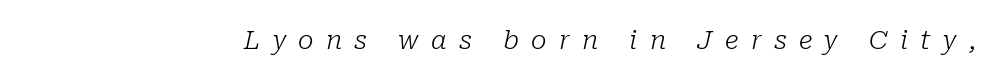
Q: Is the text bold? A: No.
Q: Is the text italic (slanted)? A: Yes, it leans right by about 10 degrees.
Q: Is the text underlined? A: No.
Q: Is the spacing between letters normal or unusually wide? A: Unusually wide.
